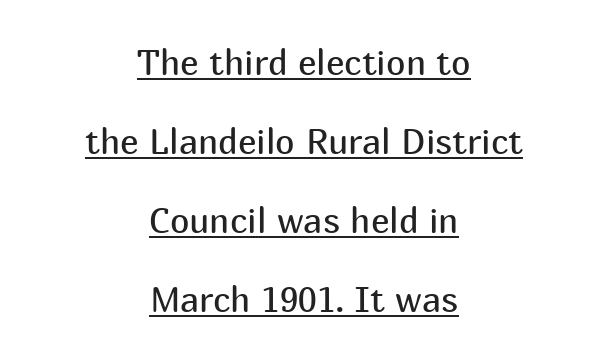
Q: Is the text bold? A: No.
Q: Is the text italic (slanted)? A: No, it is upright.
Q: Is the typeface a serif or a sans-serif typeface? A: Sans-serif.
Q: Is the text underlined? A: Yes.
Q: How is the paragraph aligned? A: Centered.
Q: Is the spacing between letters normal or unusually wide? A: Normal.
Q: Is the spacing between lines tight, normal or loose? A: Loose.
Q: Width (condensed, normal, or wide)? A: Normal.
Q: Stroke contrast? A: Medium.
Q: x-height? A: Medium.
Q: Monospaced? A: No.
